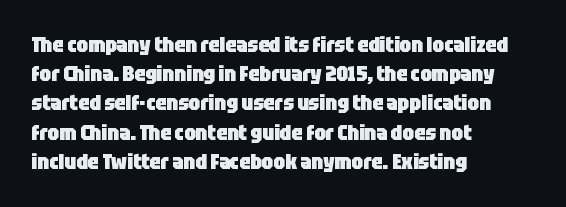
When letters stand straight like this, we call the style roman or upright. Line starts are locked; line ends wander. Quick note: underline off. Words appear dense and cohesive because spacing is normal. A normal amount of white space separates one row of letters from the next.
